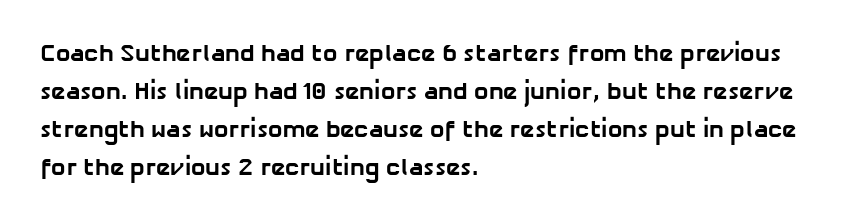
The image shows 24 px bold type; set left-aligned, normal line spacing (1.58x), normal letter spacing, not underlined.
